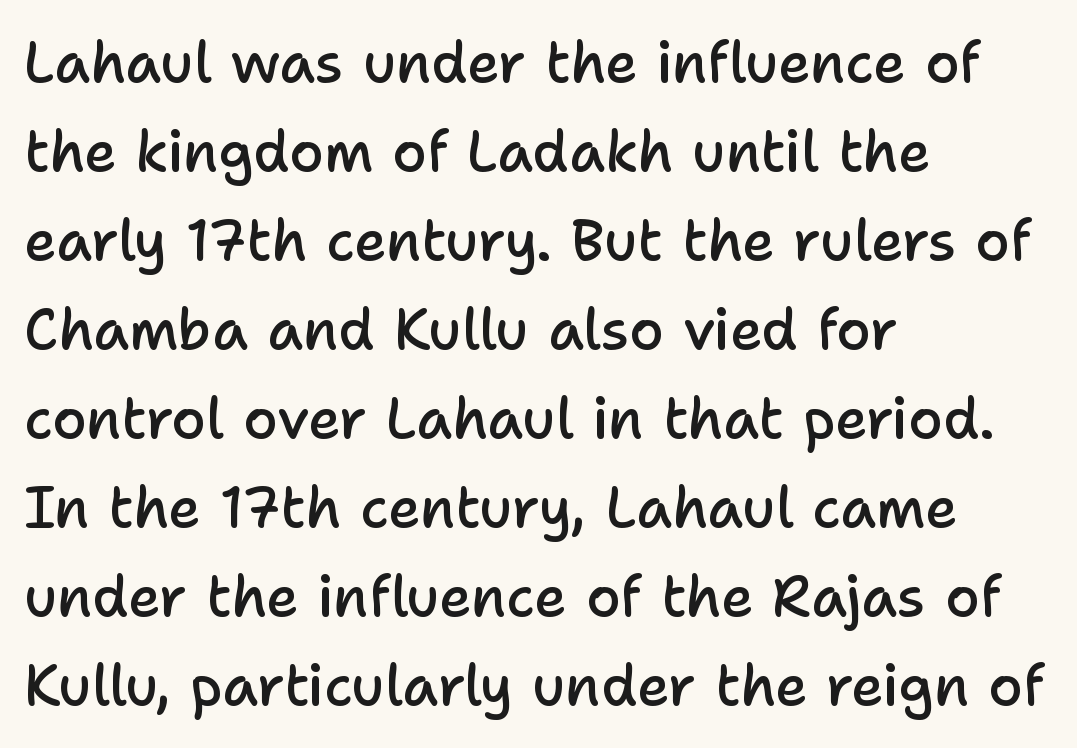
Compared with an ordinary text face, these strokes are moderately heavier — a semibold. The typesetter chose a ragged-right arrangement here. Tall strokes in this sample are plumb rather than angled. I'd call this a sans setting — the letters go barefoot. These lines sit exactly where default settings would place them. The passage shown is typed in a proportional face where columns would drift.
